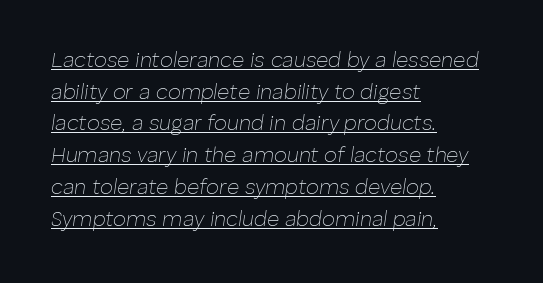
{"italic": "yes", "lean": "right", "slant_degrees": 8, "bold": "no", "underline": "yes", "align": "left", "line_spacing": "normal", "line_spacing_ratio": 1.51, "letter_spacing": "normal", "letter_spacing_em": 0.0, "glyph_px": 21}
